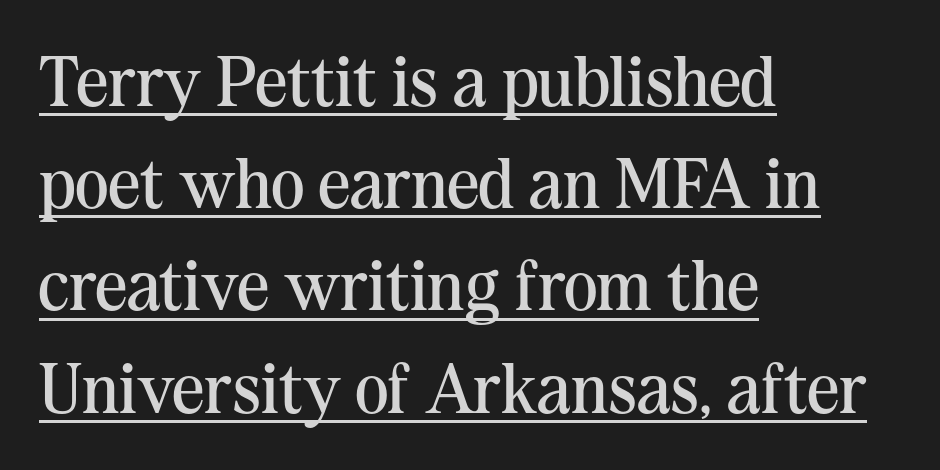
Q: Is the text bold? A: No.
Q: Is the text italic (slanted)? A: No, it is upright.
Q: Is the typeface a serif or a sans-serif typeface? A: Serif.
Q: Is the text underlined? A: Yes.
Q: How is the paragraph aligned? A: Left-aligned.
Q: Is the spacing between letters normal or unusually wide? A: Normal.
Q: Is the spacing between lines tight, normal or loose? A: Normal.
Q: Width (condensed, normal, or wide)? A: Normal.
Q: Stroke contrast? A: Medium.
Q: x-height? A: Medium.
Q: Monospaced? A: No.
